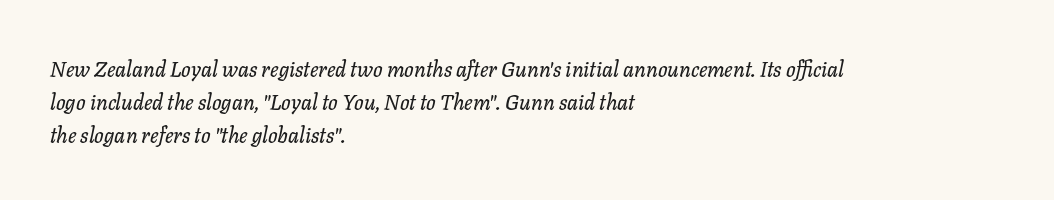
The image shows 21 px text type, italic (leaning right); set left-aligned, normal line spacing (1.57x), normal letter spacing, not underlined.
